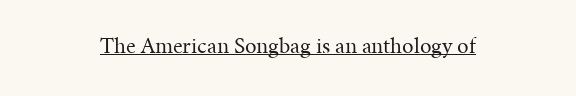
{"italic": "no", "bold": "no", "underline": "yes", "align": "center", "letter_spacing": "normal", "letter_spacing_em": 0.0, "glyph_px": 23}
